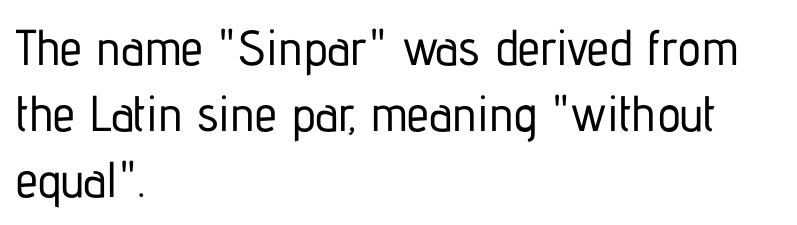
The rendering uses natural spacing where letterforms have individual widths. Vertically, the passage feels balanced, rows spaced as you'd expect. How are the letters spaced? Ordinarily, with no added tracking. Notice how the stems are strictly vertical — no italics here.
